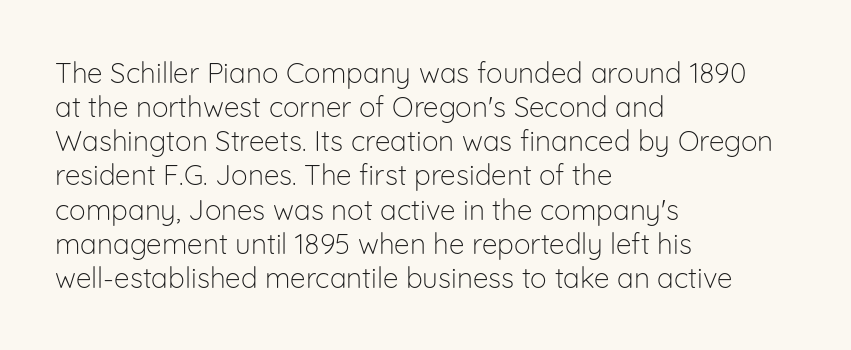
Q: Is the text bold? A: No.
Q: Is the text italic (slanted)? A: No, it is upright.
Q: Is the typeface a serif or a sans-serif typeface? A: Sans-serif.
Q: Is the text underlined? A: No.
Q: How is the paragraph aligned? A: Left-aligned.
Q: Is the spacing between letters normal or unusually wide? A: Normal.
Q: Width (condensed, normal, or wide)? A: Normal.
Q: Stroke contrast? A: Low.
Q: x-height? A: Medium.
Q: Monospaced? A: No.
